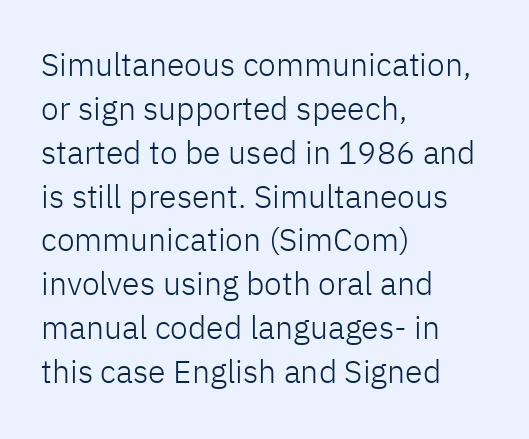
Think of a printed novel: that variable character pitch is what you see here. Characters follow at the spacing the type designer built in. The lettering holds an erect, upright posture throughout. The text was rendered using a sans face with plain stroke endings. The foot of each line stays bare and open. Nothing heavy about these letters — not bold at all.
